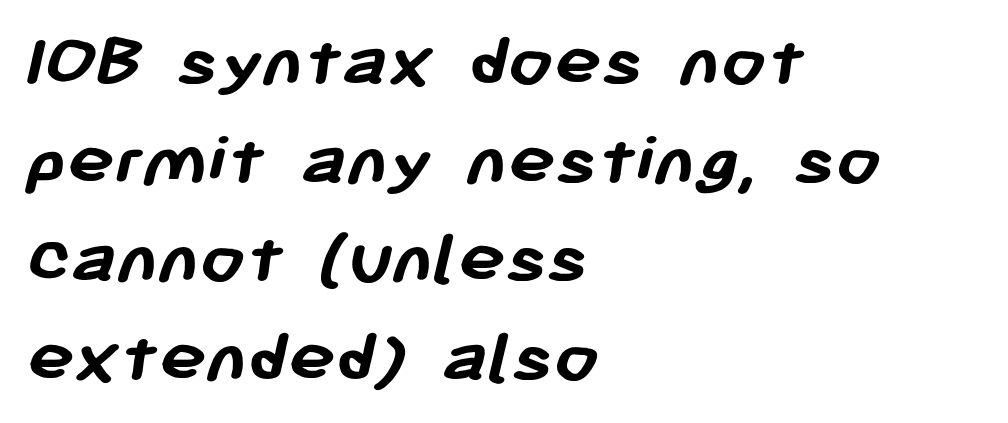
Compared with an ordinary text face, these strokes are far heavier — a full bold. Does the copy run flush right? No — it runs flush left. The passage shown is typeset with a sans-serif family. Honestly, the row spacing looks completely unremarkable. Varying glyph widths throughout — classic text-font behaviour.
